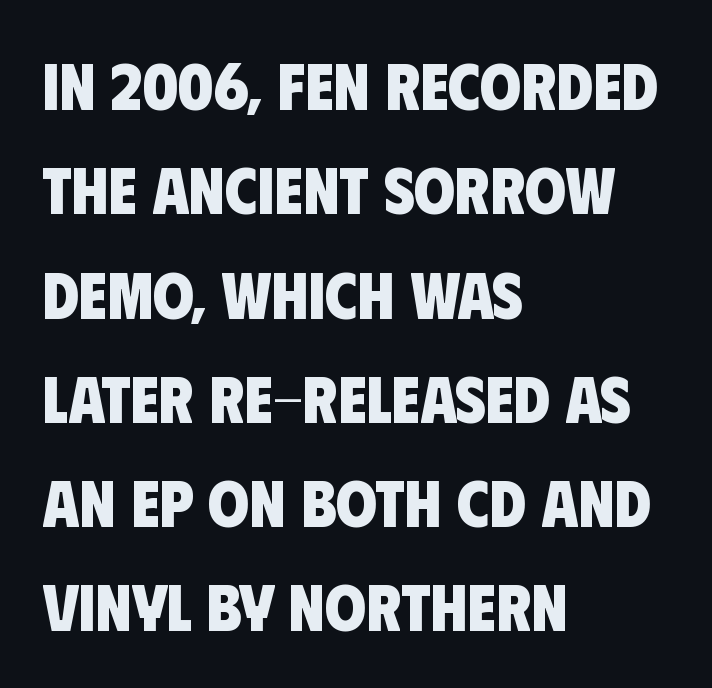
The image shows 66 px heavy, condensed sans-serif type; set left-aligned, normal line spacing (1.58x), normal letter spacing, not underlined; low stroke contrast and a large x-height.
